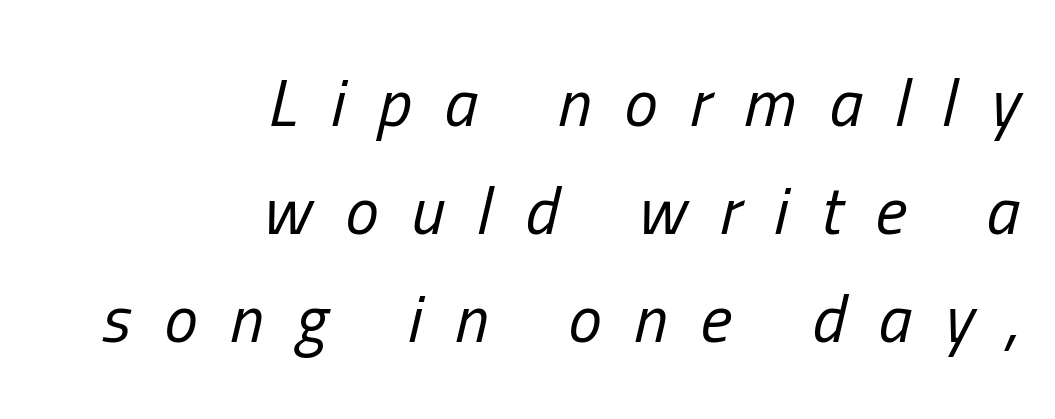
Q: Is the text bold? A: No.
Q: Is the text italic (slanted)? A: Yes, it leans right by about 13 degrees.
Q: Is the text underlined? A: No.
Q: How is the paragraph aligned? A: Right-aligned.
Q: Is the spacing between letters normal or unusually wide? A: Unusually wide.
Q: Is the spacing between lines tight, normal or loose? A: Normal.
Q: Width (condensed, normal, or wide)? A: Condensed.
Q: Stroke contrast? A: Low.
Q: x-height? A: Medium.
Q: Monospaced? A: No.
